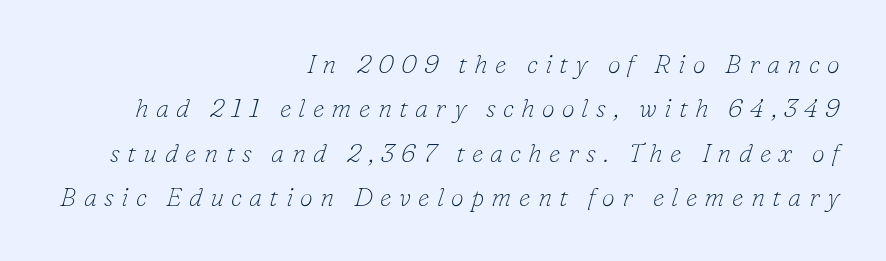
Q: Is the text bold? A: No.
Q: Is the text italic (slanted)? A: Yes, it leans right by about 16 degrees.
Q: Is the text underlined? A: No.
Q: How is the paragraph aligned? A: Right-aligned.
Q: Is the spacing between letters normal or unusually wide? A: Unusually wide.
